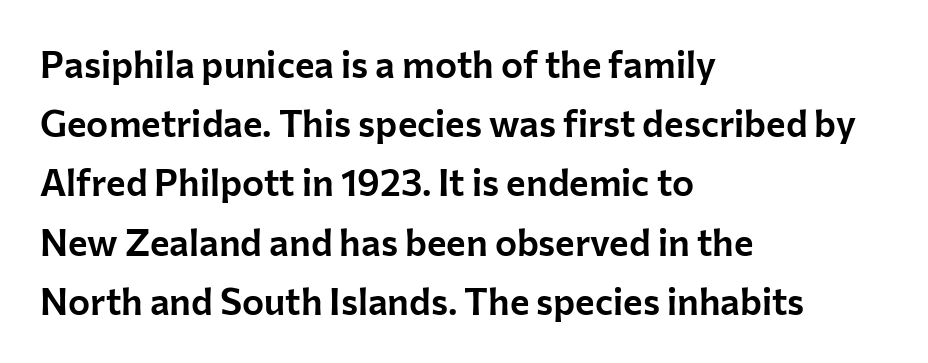
Q: Is the text italic (slanted)? A: No, it is upright.
Q: Is the typeface a serif or a sans-serif typeface? A: Sans-serif.
Q: Is the text underlined? A: No.
Q: How is the paragraph aligned? A: Left-aligned.
Q: Is the spacing between letters normal or unusually wide? A: Normal.
Q: Is the spacing between lines tight, normal or loose? A: Normal.
Q: Width (condensed, normal, or wide)? A: Normal.
Q: Stroke contrast? A: Low.
Q: x-height? A: Medium.
Q: Monospaced? A: No.
